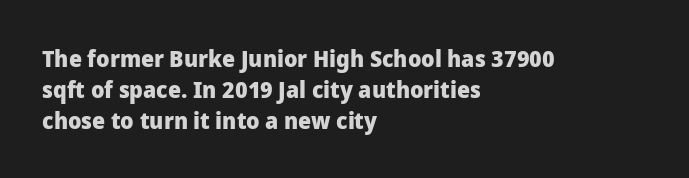
{"italic": "no", "bold": "yes", "underline": "no", "align": "left", "line_spacing": "normal", "line_spacing_ratio": 1.34, "letter_spacing": "normal", "letter_spacing_em": 0.0, "glyph_px": 23}
